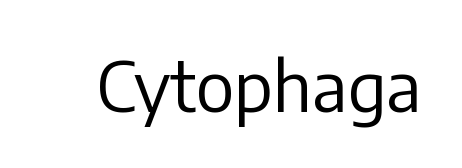
The image shows 69 px regular-weight sans-serif type, upright; set normal letter spacing, not underlined; low stroke contrast and a medium x-height.
